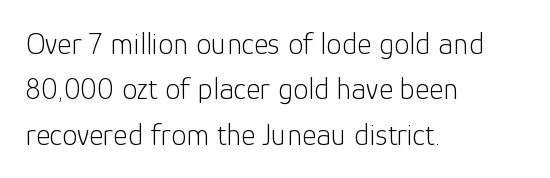
The image shows 31 px light sans-serif type, upright; set left-aligned, normal line spacing (1.46x), normal letter spacing, not underlined; low stroke contrast and a medium x-height.
